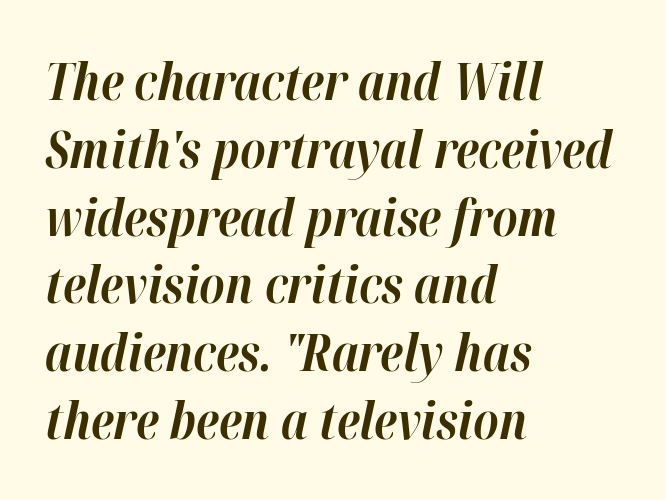
{"italic": "yes", "lean": "right", "slant_degrees": 12, "bold": "yes", "weight": "bold", "width": "normal", "stroke_contrast": "high", "x_height": "medium", "monospaced": "no", "underline": "no", "align": "left", "line_spacing": "normal", "line_spacing_ratio": 1.33, "letter_spacing": "normal", "letter_spacing_em": 0.0, "glyph_px": 51}
